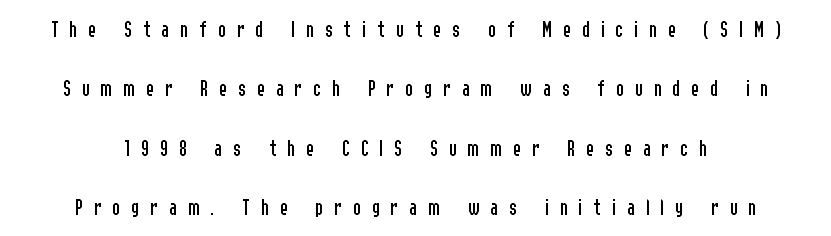
The image shows 24 px text type, upright; set loose line spacing (2.47x), unusually wide letter spacing (+0.45 em), not underlined.
